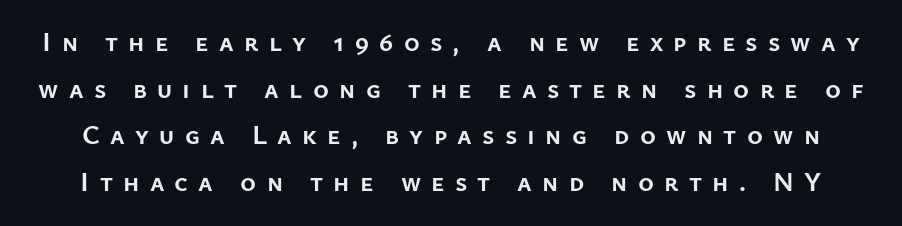
Q: Is the text bold? A: Yes.
Q: Is the text italic (slanted)? A: No, it is upright.
Q: Is the text underlined? A: No.
Q: Is the spacing between letters normal or unusually wide? A: Unusually wide.
